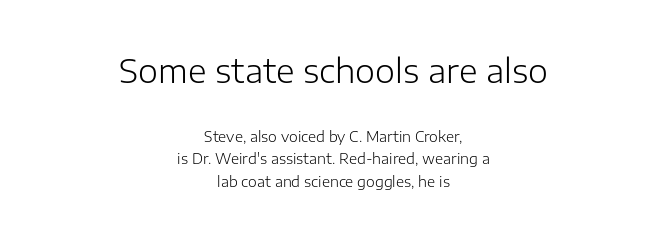
The strokes are not fattened; the text isn't bold. A centered setting, common on invitations and titles, is used for this passage. Do the characters align in a grid? No, the font is proportional. The space directly below the letters is spotless. Inter-character spacing is left at the font's built-in metrics. Summary of vertical rhythm: regular, with standard interline spacing.
